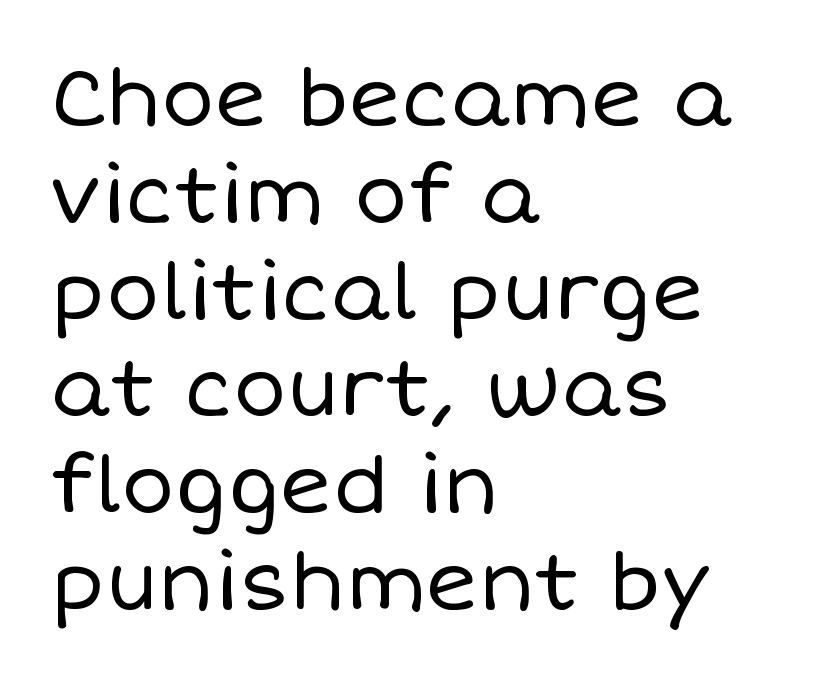
Q: Is the text bold? A: No.
Q: Is the text italic (slanted)? A: No, it is upright.
Q: Is the text underlined? A: No.
Q: How is the paragraph aligned? A: Left-aligned.
Q: Is the spacing between letters normal or unusually wide? A: Normal.
Q: Width (condensed, normal, or wide)? A: Normal.
Q: Stroke contrast? A: Low.
Q: x-height? A: Large.
Q: Monospaced? A: No.
